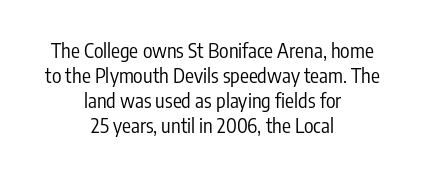
Q: Is the text bold? A: No.
Q: Is the text italic (slanted)? A: No, it is upright.
Q: Is the text underlined? A: No.
Q: How is the paragraph aligned? A: Centered.
Q: Is the spacing between letters normal or unusually wide? A: Normal.
Q: Is the spacing between lines tight, normal or loose? A: Normal.
